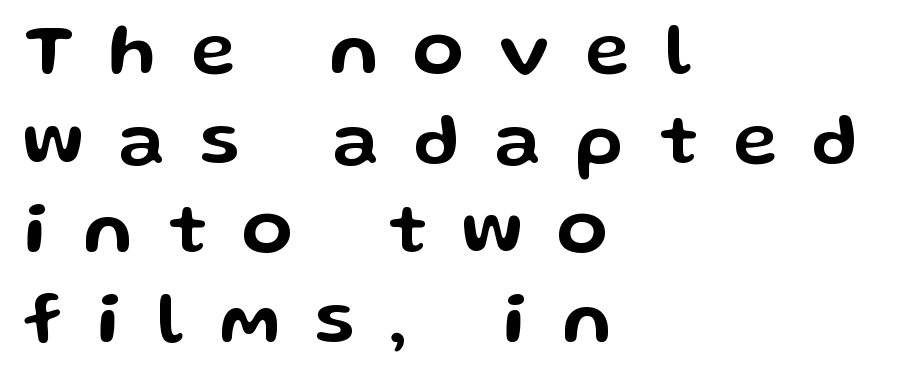
{"serif": "no", "italic": "no", "width": "wide", "stroke_contrast": "low", "x_height": "medium", "monospaced": "no", "underline": "no", "align": "left", "line_spacing_ratio": 1.21, "letter_spacing": "wide", "letter_spacing_em": 0.48, "glyph_px": 74}
